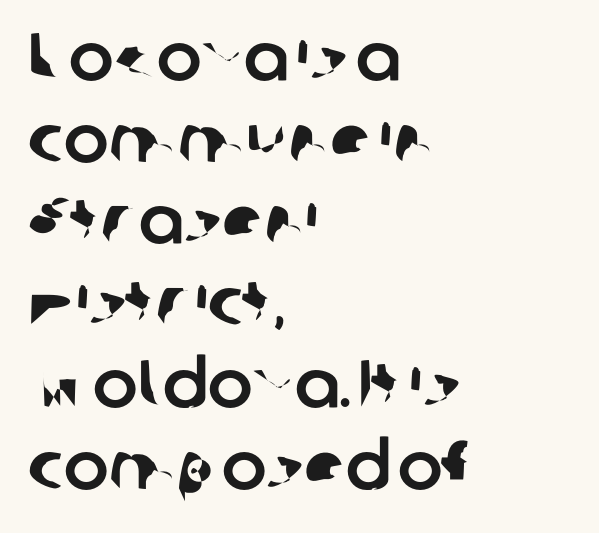
The image shows 67 px sans-serif type; set left-aligned, line spacing 1.22x, normal letter spacing, not underlined; low stroke contrast and a medium x-height.
